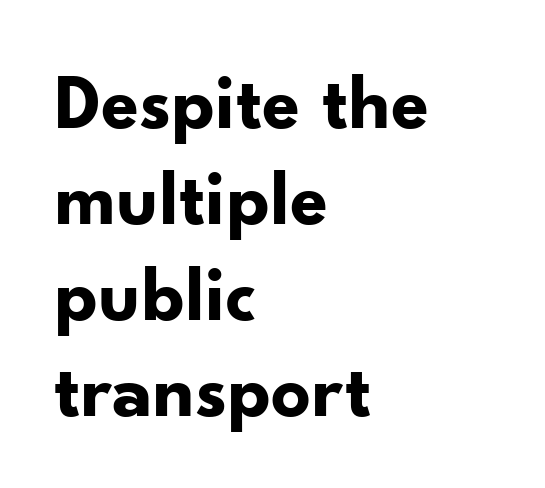
Q: Is the text bold? A: Yes.
Q: Is the text italic (slanted)? A: No, it is upright.
Q: Is the typeface a serif or a sans-serif typeface? A: Sans-serif.
Q: Is the text underlined? A: No.
Q: How is the paragraph aligned? A: Left-aligned.
Q: Is the spacing between letters normal or unusually wide? A: Normal.
Q: Width (condensed, normal, or wide)? A: Normal.
Q: Stroke contrast? A: Low.
Q: x-height? A: Small.
Q: Monospaced? A: No.
